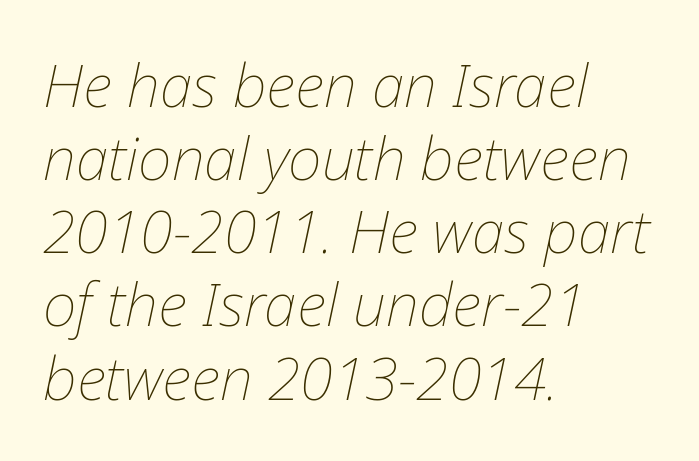
Q: Is the text bold? A: No.
Q: Is the text italic (slanted)? A: Yes, it leans right by about 12 degrees.
Q: Is the text underlined? A: No.
Q: How is the paragraph aligned? A: Left-aligned.
Q: Is the spacing between letters normal or unusually wide? A: Normal.
Q: Width (condensed, normal, or wide)? A: Normal.
Q: Stroke contrast? A: Low.
Q: x-height? A: Medium.
Q: Monospaced? A: No.
